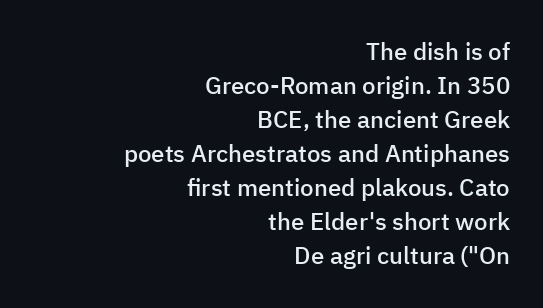
The lines are quadded right. The line-height multiplier appears to be the usual default. Letters rest on an invisible, unmarked baseline. The rendering uses a semibold face; strokes are thickened but not to full bold.
